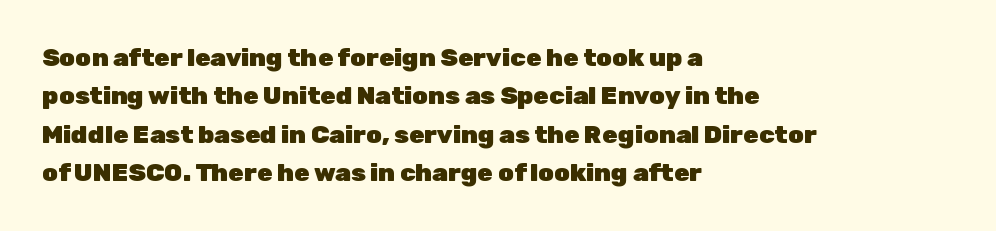
The image shows 25 px bold type, upright; set left-aligned, normal line spacing (1.54x), normal letter spacing, not underlined.
